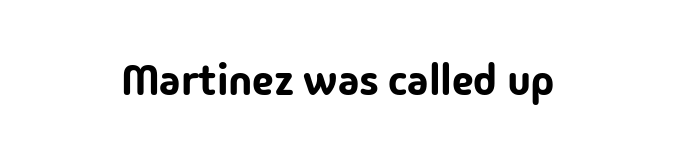
The image shows 43 px sans-serif type, upright; set normal letter spacing, not underlined; low stroke contrast and a medium x-height.
